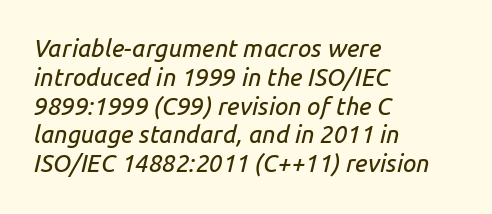
Q: Is the text italic (slanted)? A: Yes, it leans right by about 14 degrees.
Q: Is the text underlined? A: No.
Q: How is the paragraph aligned? A: Left-aligned.
Q: Is the spacing between letters normal or unusually wide? A: Normal.
